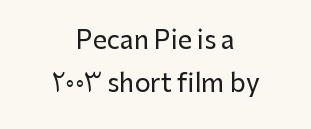
{"italic": "no", "underline": "no", "align": "center", "line_spacing_ratio": 1.73, "letter_spacing": "normal", "letter_spacing_em": 0.0, "glyph_px": 25}
